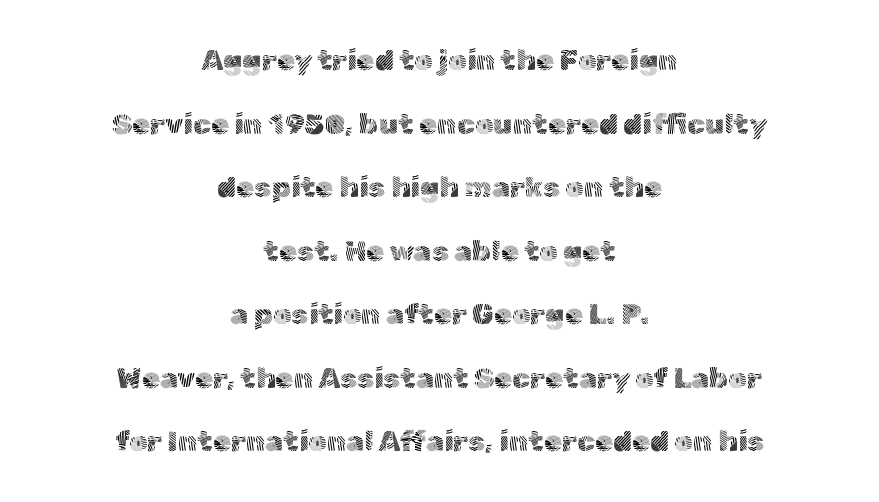
{"serif": "no", "italic": "no", "bold": "no", "weight": "light", "width": "normal", "x_height": "medium", "monospaced": "no", "underline": "no", "align": "center", "line_spacing": "loose", "line_spacing_ratio": 2.19, "letter_spacing": "normal", "letter_spacing_em": 0.0, "glyph_px": 29}
